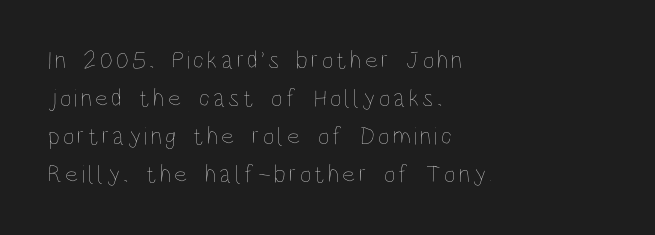
{"italic": "no", "bold": "no", "underline": "no", "align": "left", "line_spacing": "normal", "line_spacing_ratio": 1.52, "glyph_px": 25}
